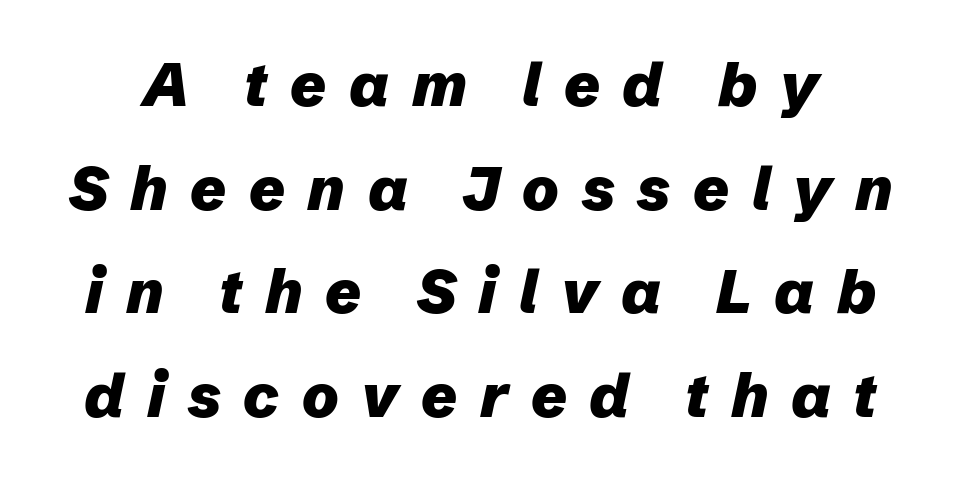
Whoever set this chose a conventional vertical rhythm. I'd describe the lettering as bold — thick and assertive. The type is letterspaced generously, with wide tracking. Spacing verdict: proportional, widths tailored to each character. Type without underlining. Emphasis-style slanted type is in use.
